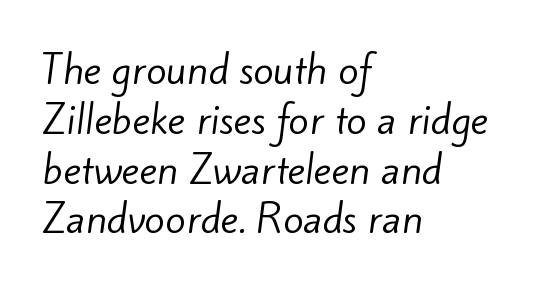
Q: Is the text bold? A: No.
Q: Is the typeface a serif or a sans-serif typeface? A: Sans-serif.
Q: Is the text underlined? A: No.
Q: How is the paragraph aligned? A: Left-aligned.
Q: Is the spacing between letters normal or unusually wide? A: Normal.
Q: Is the spacing between lines tight, normal or loose? A: Normal.
Q: Width (condensed, normal, or wide)? A: Normal.
Q: Stroke contrast? A: Low.
Q: x-height? A: Small.
Q: Monospaced? A: No.
